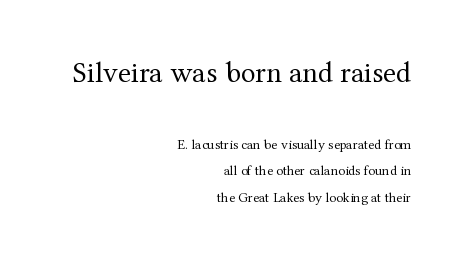
Q: Is the text bold? A: No.
Q: Is the text italic (slanted)? A: No, it is upright.
Q: Is the typeface a serif or a sans-serif typeface? A: Serif.
Q: Is the text underlined? A: No.
Q: How is the paragraph aligned? A: Right-aligned.
Q: Is the spacing between letters normal or unusually wide? A: Normal.
Q: Which block of text is set in a larger size, the first (top) or the second (bottom)? A: The first (top) one.
Q: Width (condensed, normal, or wide)? A: Normal.
Q: Stroke contrast? A: Medium.
Q: x-height? A: Medium.
Q: Monospaced? A: No.
